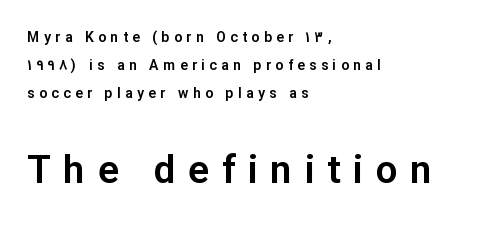
This rendering features lettering with no underline. Posture: upright roman. Here the second block reads like a headline and the first like body copy. Look at the tracking — it's clearly loosened, letters drifting apart.
